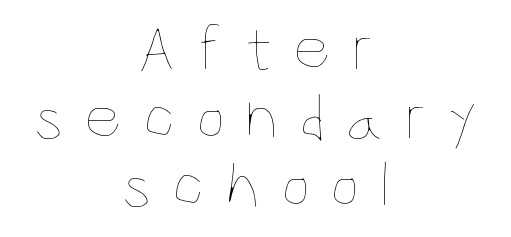
Visually the block forms a symmetrical silhouette, jagged on both flanks. Very little white space separates one row of letters from the next. The type sits square on the baseline with zero lean. Anything drawn beneath the words? Only blank space. Weight: not bold — regular or lighter. Tracking here is generous; glyphs stand well apart from one another.
